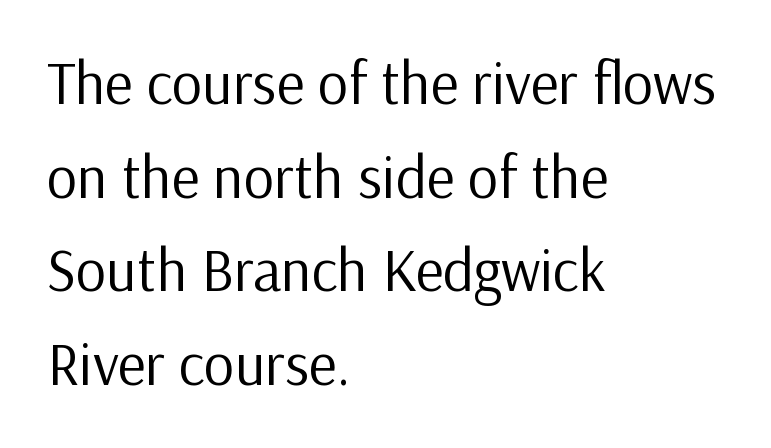
Alignment: flush left. Here the designer chose a conventional face with non-uniform glyph widths. The typeface chosen for these lines omits serifs. Look at the tracking — it's just the regular setting, nothing added. Regarding leading, the lines here are spaced in the standard way.
